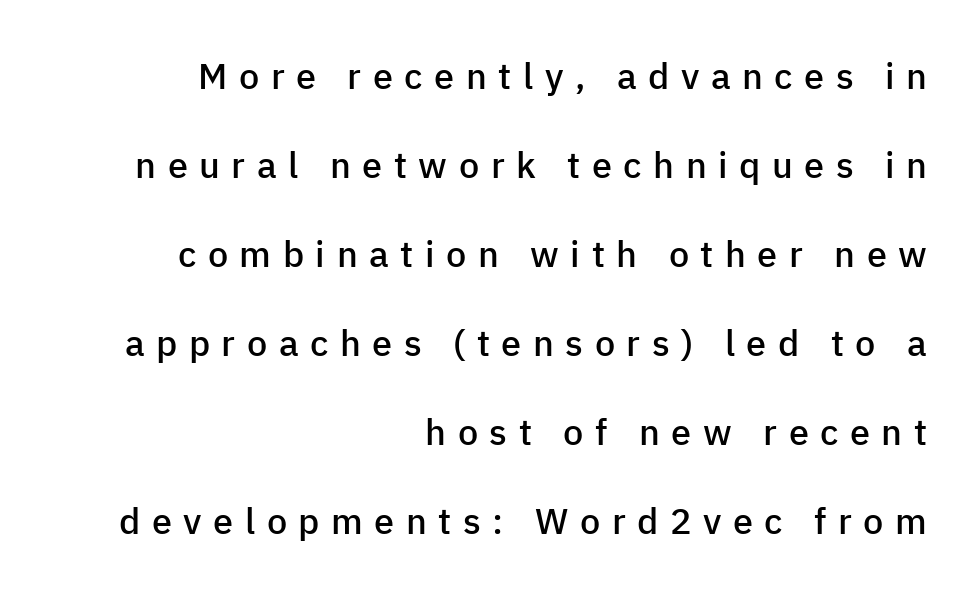
The image shows 36 px semibold sans-serif type, upright; set right-aligned, loose line spacing (2.47x), unusually wide letter spacing (+0.32 em), not underlined; low stroke contrast and a medium x-height.
